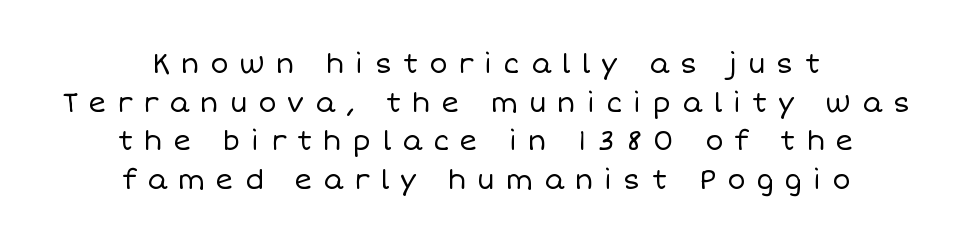
Caption: multi-line text, centered on the measure. Whoever set this chose a conventional vertical rhythm. The letters stand upright; this is a roman face. Descender tails drop into unmarked territory. Vertical stems look standard width or narrower in stroke.
